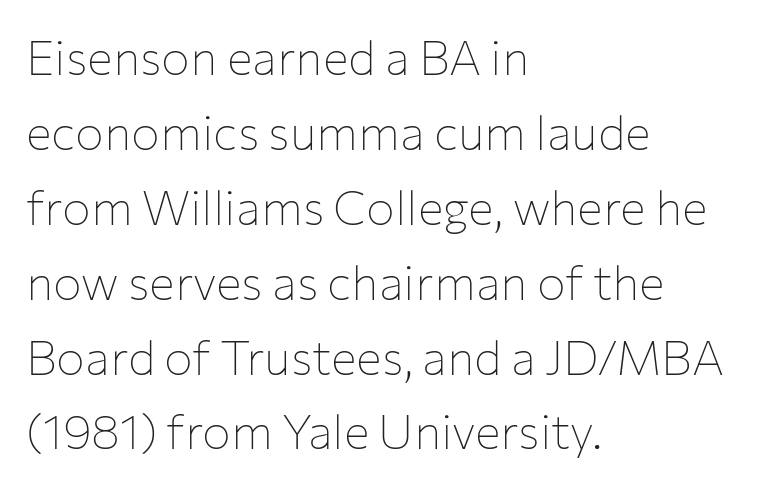
{"serif": "no", "italic": "no", "bold": "no", "weight": "thin", "width": "normal", "stroke_contrast": "low", "x_height": "medium", "monospaced": "no", "underline": "no", "align": "left", "line_spacing": "normal", "line_spacing_ratio": 1.56, "letter_spacing": "normal", "letter_spacing_em": 0.0, "glyph_px": 48}
